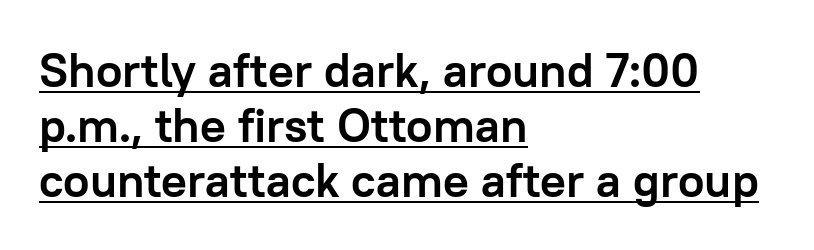
The image shows 48 px semibold sans-serif type, upright; set left-aligned, tight line spacing (1.15x), normal letter spacing, underlined; low stroke contrast and a medium x-height.
